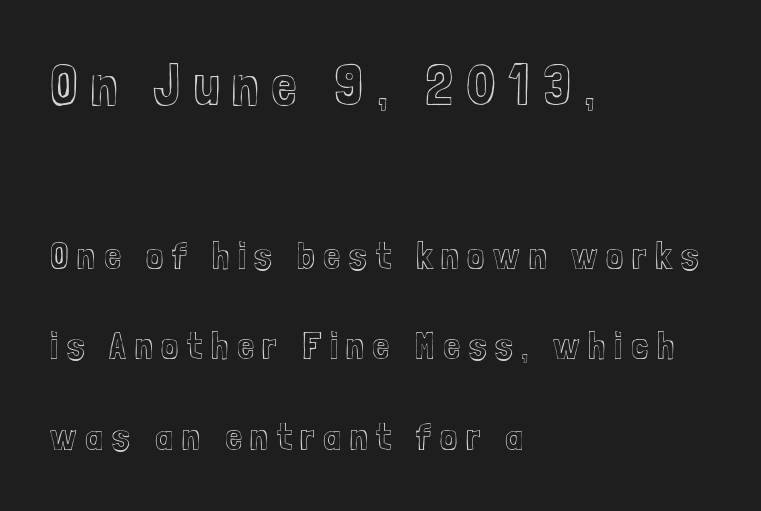
The first block has been scaled up relative to the second. Bare-footed words on every line. Spacing verdict: proportional, widths tailored to each character. How would I describe the line gaps? Wide and relaxed.
